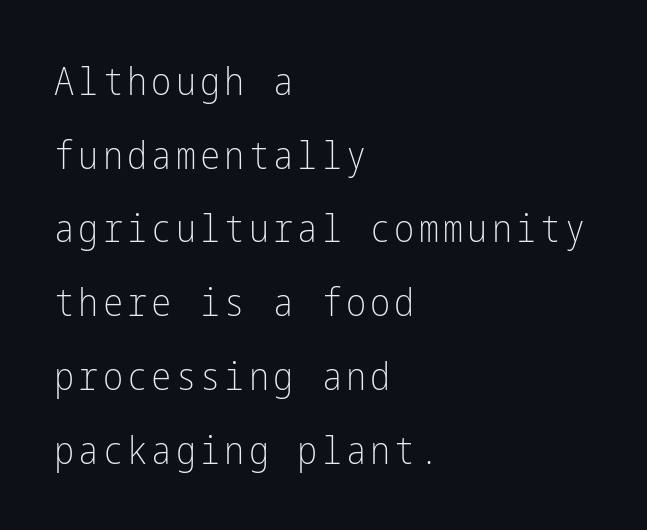
The typesetter chose a ragged-right arrangement here. The font sits on the lighter half of the weight spectrum, regular included. Stroke terminals: plain, sans-serif. Rule under the text: the space is simply empty.
